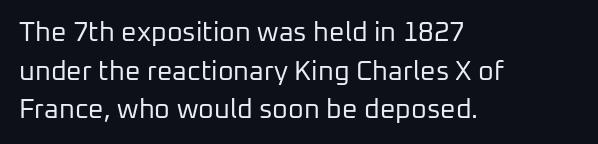
{"italic": "no", "bold": "no", "underline": "no", "align": "left", "line_spacing": "normal", "line_spacing_ratio": 1.43, "letter_spacing": "normal", "letter_spacing_em": 0.0, "glyph_px": 27}
